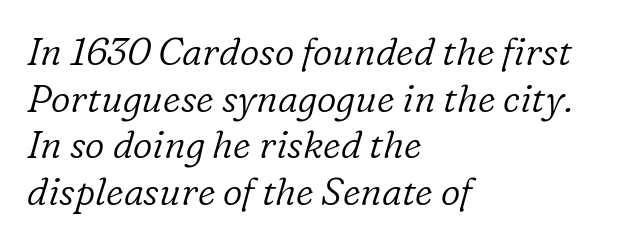
The image shows 38 px light serif type, italic (leaning right); set left-aligned, line spacing 1.23x, normal letter spacing, not underlined; low stroke contrast and a medium x-height.
